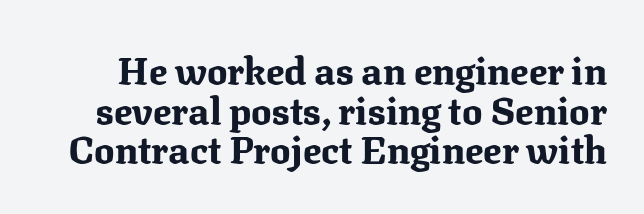
Q: Is the text bold? A: Yes.
Q: Is the text italic (slanted)? A: No, it is upright.
Q: Is the typeface a serif or a sans-serif typeface? A: Serif.
Q: Is the text underlined? A: No.
Q: Is the spacing between letters normal or unusually wide? A: Normal.
Q: Is the spacing between lines tight, normal or loose? A: Tight.
Q: Width (condensed, normal, or wide)? A: Normal.
Q: Stroke contrast? A: Medium.
Q: x-height? A: Medium.
Q: Monospaced? A: No.
